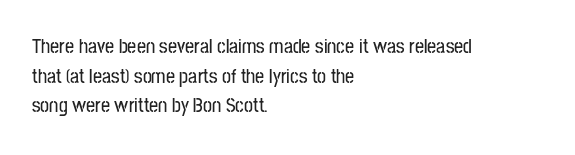
The image shows 20 px text type, upright; set left-aligned, normal line spacing (1.48x), normal letter spacing, not underlined.
